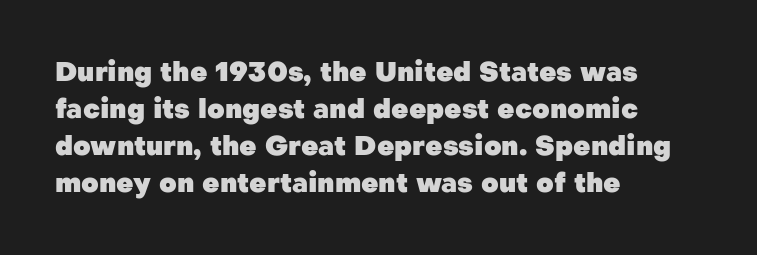
{"italic": "no", "bold": "yes", "underline": "no", "align": "left", "line_spacing": "normal", "line_spacing_ratio": 1.37, "letter_spacing": "normal", "letter_spacing_em": 0.0, "glyph_px": 27}
